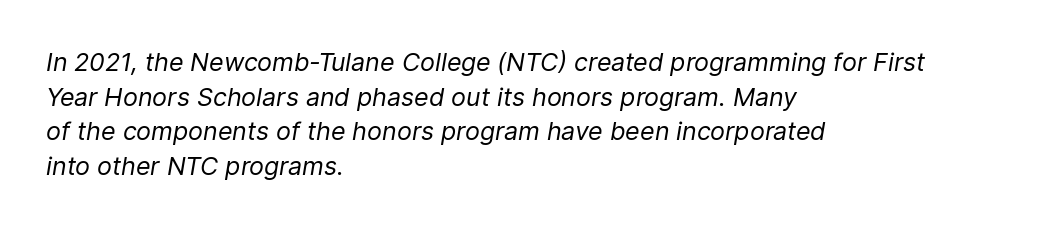
{"italic": "yes", "lean": "right", "slant_degrees": 9, "bold": "no", "underline": "no", "align": "left", "line_spacing": "normal", "line_spacing_ratio": 1.39, "letter_spacing": "normal", "letter_spacing_em": 0.0, "glyph_px": 25}
